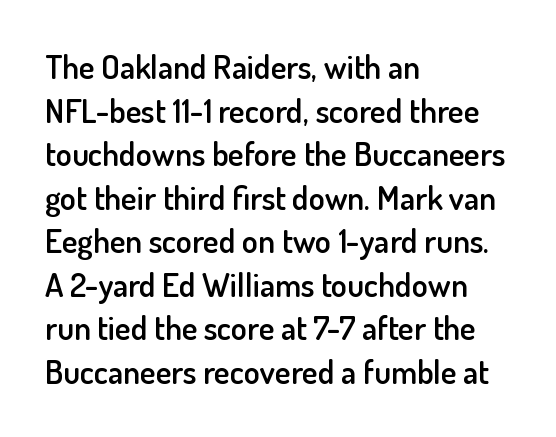
Q: Is the text bold? A: Semi-bold.
Q: Is the text italic (slanted)? A: No, it is upright.
Q: Is the typeface a serif or a sans-serif typeface? A: Sans-serif.
Q: Is the text underlined? A: No.
Q: How is the paragraph aligned? A: Left-aligned.
Q: Is the spacing between letters normal or unusually wide? A: Normal.
Q: Is the spacing between lines tight, normal or loose? A: Normal.
Q: Width (condensed, normal, or wide)? A: Normal.
Q: Stroke contrast? A: Low.
Q: x-height? A: Small.
Q: Monospaced? A: No.
